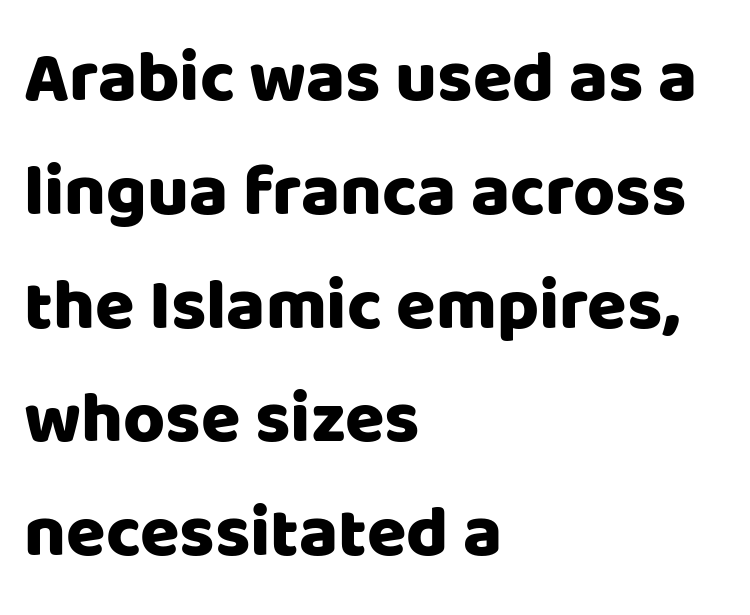
{"serif": "no", "italic": "no", "width": "normal", "stroke_contrast": "low", "x_height": "large", "monospaced": "no", "underline": "no", "align": "left", "line_spacing": "normal", "line_spacing_ratio": 1.58, "letter_spacing": "normal", "letter_spacing_em": 0.0, "glyph_px": 72}
